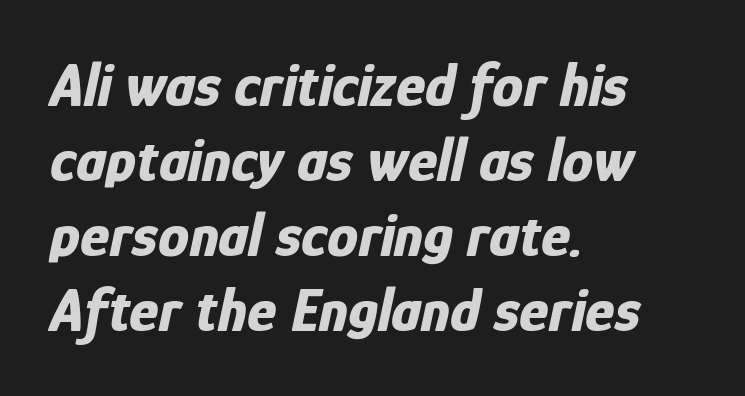
{"italic": "yes", "lean": "right", "slant_degrees": 12, "bold": "yes", "weight": "bold", "width": "condensed", "stroke_contrast": "low", "x_height": "medium", "monospaced": "no", "underline": "no", "align": "left", "line_spacing_ratio": 1.21, "letter_spacing": "normal", "letter_spacing_em": 0.0, "glyph_px": 62}
